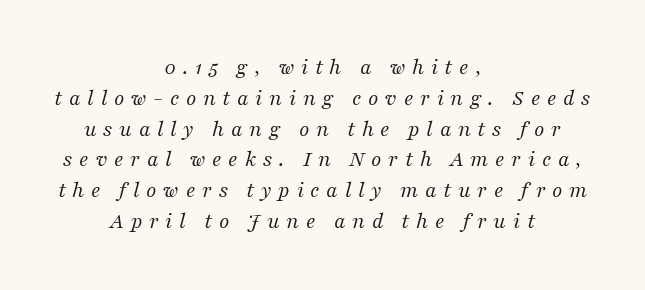
Designer's note — italics engaged. A centered setting, common on invitations and titles, is used for this passage. The font is comparable to plain body text, perhaps lighter. This sample uses expanded letter spacing, leaving extra air between glyphs.
